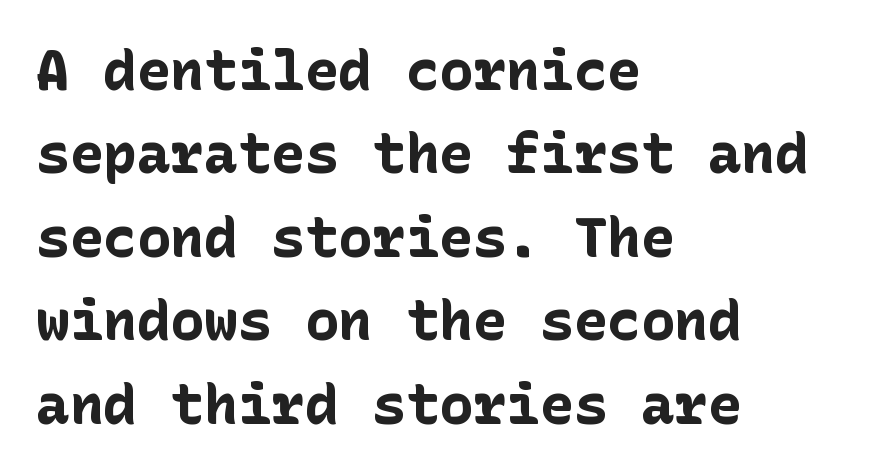
{"serif": "no", "italic": "no", "bold": "yes", "weight": "bold", "width": "normal", "stroke_contrast": "low", "x_height": "medium", "underline": "no", "align": "left", "line_spacing": "normal", "line_spacing_ratio": 1.49, "letter_spacing": "normal", "letter_spacing_em": 0.0, "glyph_px": 56}
